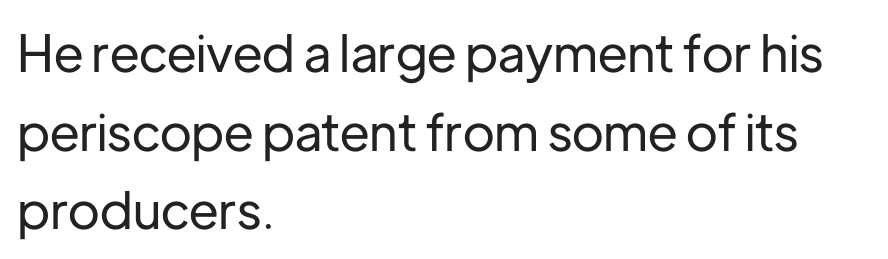
The image shows 51 px sans-serif type, upright; set left-aligned, normal line spacing (1.54x), normal letter spacing, not underlined; low stroke contrast and a medium x-height.
